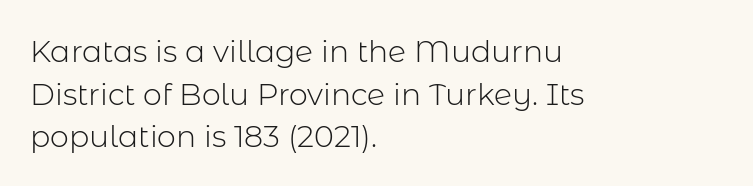
The image shows 30 px light sans-serif type, upright; set left-aligned, normal line spacing (1.42x), normal letter spacing, not underlined; low stroke contrast and a medium x-height.
